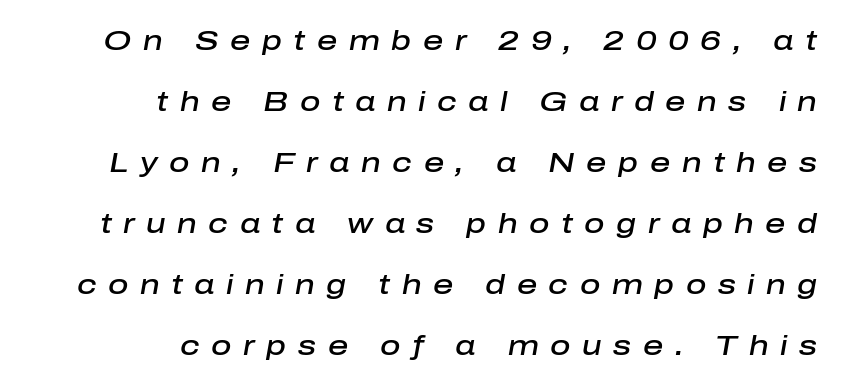
{"italic": "yes", "lean": "right", "slant_degrees": 10, "bold": "semi", "weight": "semibold", "width": "normal", "stroke_contrast": "low", "x_height": "medium", "monospaced": "no", "underline": "no", "align": "right", "line_spacing": "loose", "line_spacing_ratio": 2.18, "letter_spacing": "wide", "letter_spacing_em": 0.41, "glyph_px": 28}
